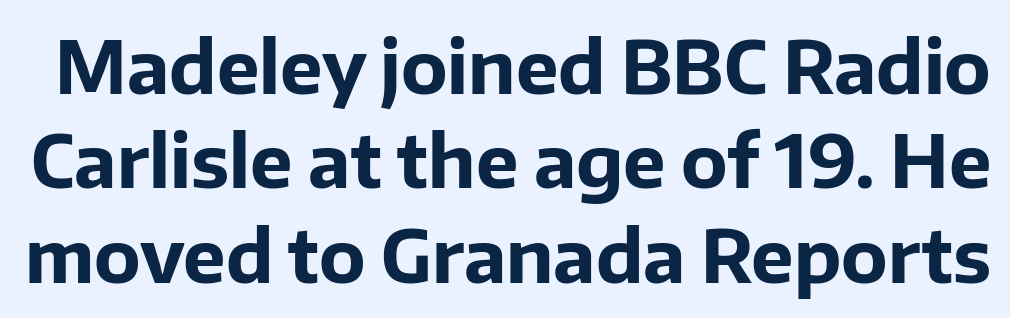
{"serif": "no", "italic": "no", "bold": "yes", "weight": "bold", "width": "normal", "stroke_contrast": "low", "x_height": "medium", "monospaced": "no", "underline": "no", "line_spacing": "normal", "line_spacing_ratio": 1.31, "letter_spacing": "normal", "letter_spacing_em": 0.0, "glyph_px": 72}
